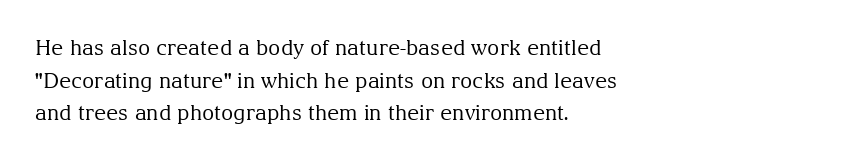
Q: Is the text bold? A: No.
Q: Is the text italic (slanted)? A: No, it is upright.
Q: Is the text underlined? A: No.
Q: How is the paragraph aligned? A: Left-aligned.
Q: Is the spacing between letters normal or unusually wide? A: Normal.
Q: Is the spacing between lines tight, normal or loose? A: Normal.
